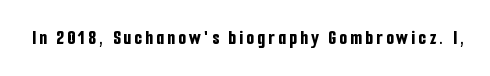
{"italic": "no", "bold": "yes", "underline": "no", "glyph_px": 20}
